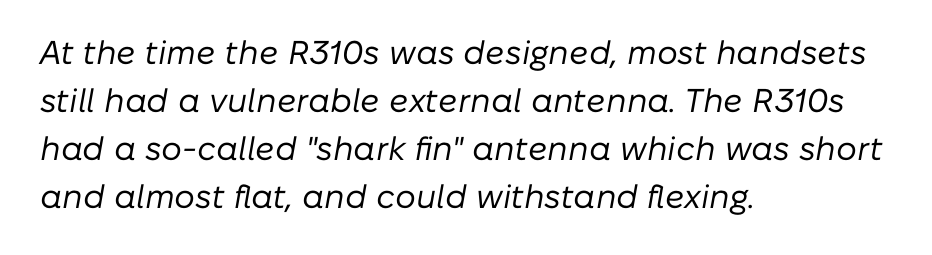
{"italic": "yes", "lean": "right", "slant_degrees": 10, "bold": "no", "weight": "regular", "width": "normal", "stroke_contrast": "low", "x_height": "medium", "monospaced": "no", "underline": "no", "align": "left", "line_spacing": "normal", "line_spacing_ratio": 1.45, "letter_spacing": "normal", "letter_spacing_em": 0.0, "glyph_px": 33}
